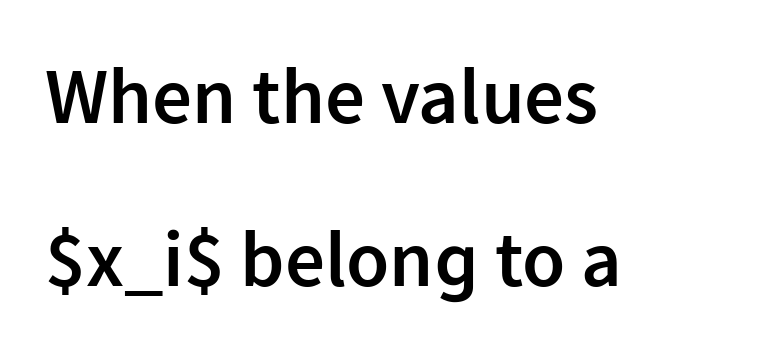
{"serif": "no", "italic": "no", "bold": "semi", "weight": "semibold", "width": "normal", "stroke_contrast": "low", "x_height": "medium", "monospaced": "no", "underline": "no", "align": "left", "line_spacing": "loose", "line_spacing_ratio": 2.06, "letter_spacing": "normal", "letter_spacing_em": 0.0, "glyph_px": 79}
